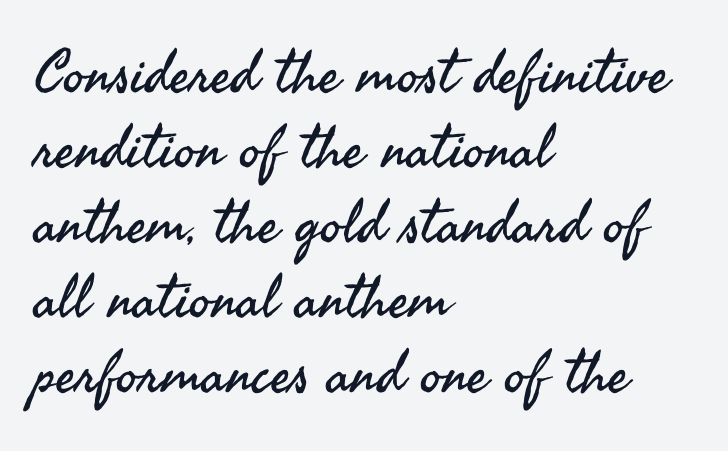
Typographically, this falls in the sans-serif category. The passage is arranged the way most books set body copy — flush left. The space directly below the letters is spotless. Note the varied advance widths — an 'i' is clearly narrower than an 'm'.
